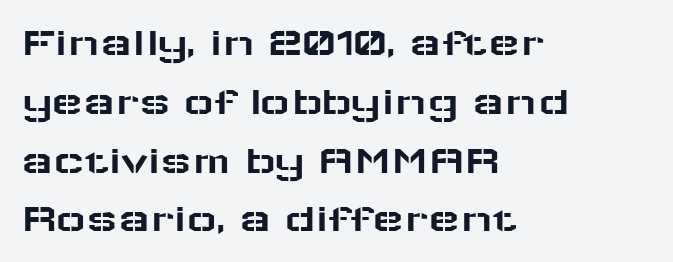
{"serif": "no", "italic": "no", "width": "wide", "stroke_contrast": "low", "x_height": "medium", "monospaced": "no", "underline": "no", "align": "left", "line_spacing": "normal", "line_spacing_ratio": 1.4, "letter_spacing": "normal", "letter_spacing_em": 0.0, "glyph_px": 42}
